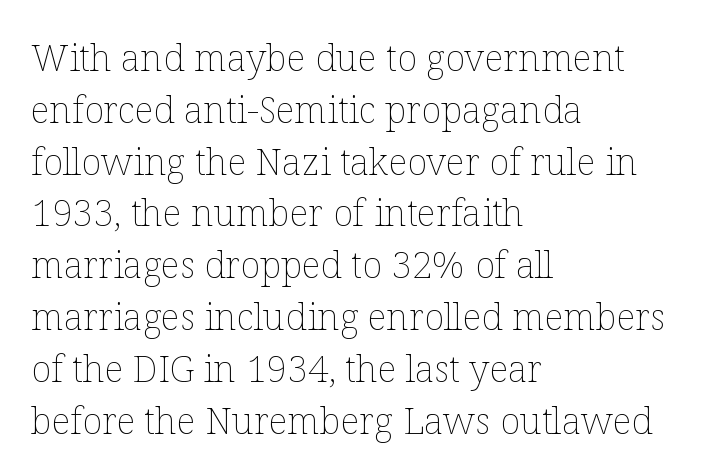
{"italic": "no", "bold": "no", "weight": "thin", "width": "normal", "stroke_contrast": "low", "x_height": "medium", "monospaced": "no", "underline": "no", "align": "left", "line_spacing": "normal", "line_spacing_ratio": 1.4, "letter_spacing": "normal", "letter_spacing_em": 0.0, "glyph_px": 37}
